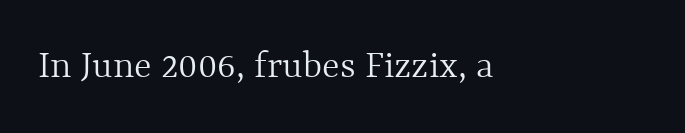
{"italic": "no", "bold": "no", "weight": "light", "width": "normal", "x_height": "medium", "monospaced": "no", "underline": "no", "align": "left", "letter_spacing": "normal", "letter_spacing_em": 0.0, "glyph_px": 41}
